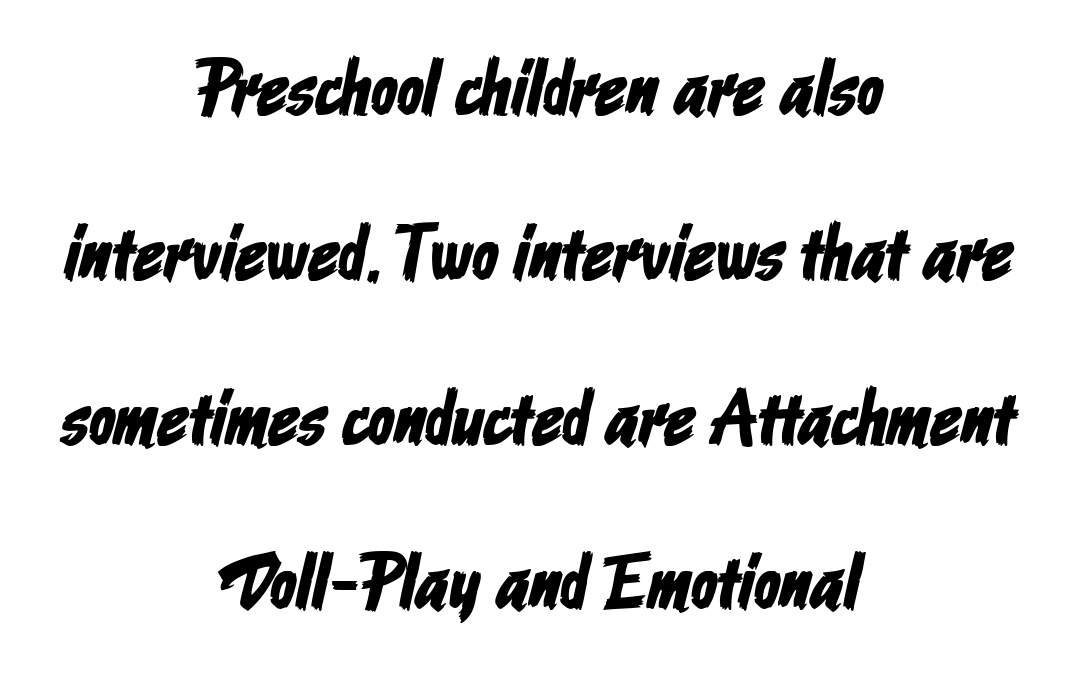
{"serif": "no", "width": "condensed", "stroke_contrast": "low", "x_height": "medium", "monospaced": "no", "underline": "no", "align": "center", "line_spacing": "loose", "line_spacing_ratio": 2.14, "letter_spacing": "normal", "letter_spacing_em": 0.0, "glyph_px": 77}
